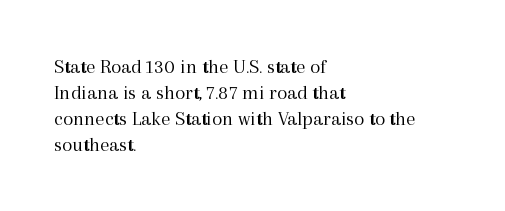
The typography opts for an upright posture over an oblique one. Unmarked baselines from the first word to the last. Students, note that the glyphs here touch the page at normal intervals. Which margin do the lines hug? The left one — the right edge is uneven. The typesetting does not lean heavy: it is not bold.
